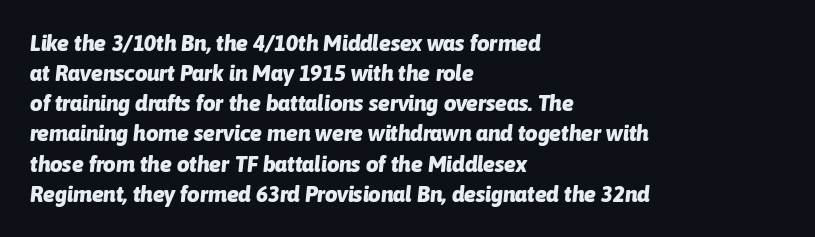
The rendering anchors every line to the left-hand side. Each word holds together tightly as a unit, with standard inter-letter gaps. The space directly below the letters is spotless. Yep, that's italic — everything's leaning.
